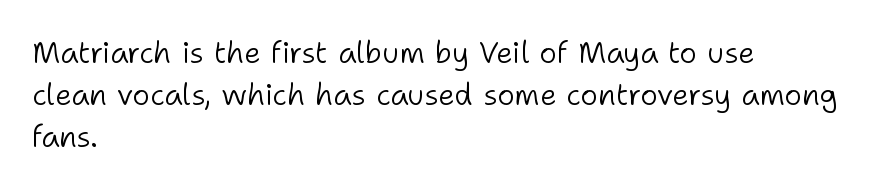
The image shows 30 px light sans-serif type, upright; set left-aligned, normal line spacing (1.4x), normal letter spacing, not underlined; low stroke contrast and a medium x-height.
